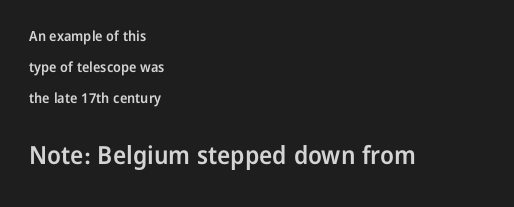
These lines are set flush left with a ragged right edge. The letters stand upright; this is a roman face. Reading top to bottom, the characters get bigger at the block break. Letters rest on an invisible, unmarked baseline. Its strokes are somewhat broadened, the hallmark of semibold type.
